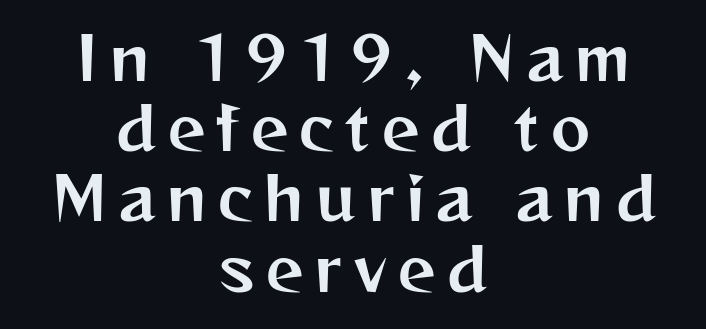
Q: Is the text italic (slanted)? A: No, it is upright.
Q: Is the typeface a serif or a sans-serif typeface? A: Sans-serif.
Q: Is the text underlined? A: No.
Q: How is the paragraph aligned? A: Centered.
Q: Is the spacing between letters normal or unusually wide? A: Unusually wide.
Q: Width (condensed, normal, or wide)? A: Normal.
Q: Stroke contrast? A: Medium.
Q: x-height? A: Medium.
Q: Monospaced? A: No.
